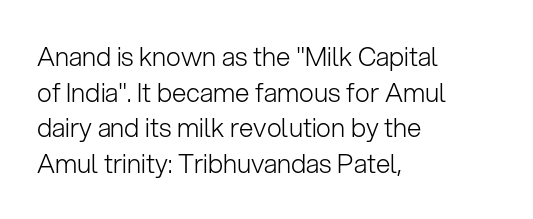
The line texture is even and compact thanks to regular tracking. Honestly, the row spacing looks completely unremarkable. Every row of glyphs begins at an identical x-position on the left. The letters stand straight up with perfectly vertical stems. Stroke thickness stays within the range of a standard reading face or lighter. Unmarked baselines from the first word to the last.
